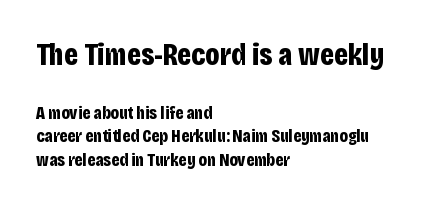
{"serif": "no", "italic": "no", "bold": "yes", "weight": "bold", "width": "condensed", "stroke_contrast": "low", "x_height": "large", "monospaced": "no", "underline": "no", "align": "left", "line_spacing": "normal", "line_spacing_ratio": 1.32, "letter_spacing": "normal", "letter_spacing_em": 0.0, "larger_block": "first", "size_ratio": 1.72, "glyph_px": 31}
